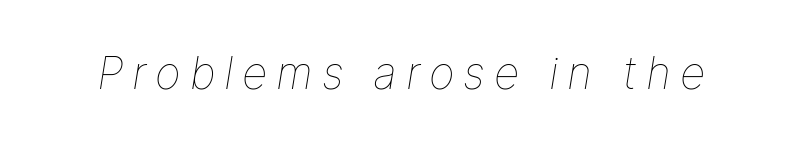
This is oblique type, the kind used for emphasis or titles. The rendering uses natural spacing where letterforms have individual widths. The gaps between neighbouring characters are conspicuously large. Is the type heavy? It reads as light-to-regular instead.
